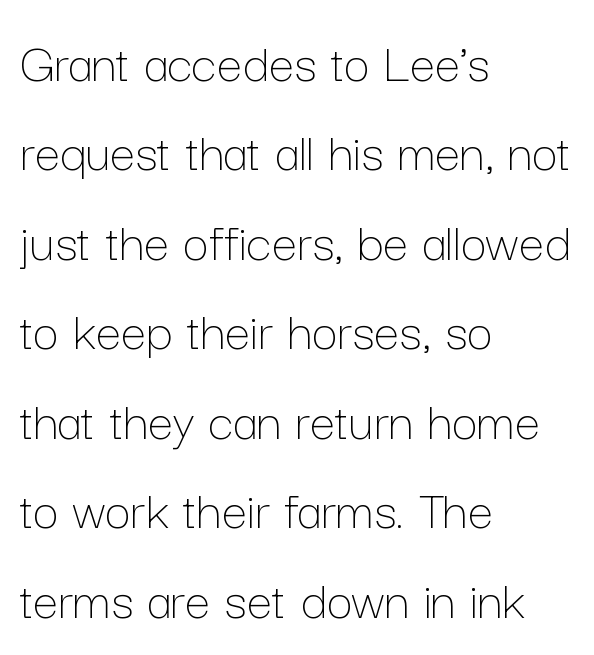
Between one letter and the next there's only the usual sliver of space. Unmarked baselines from the first word to the last. Is this a heavy cut? Hardly; it is regular or lighter. A student would call this left alignment; a typographer would say flush left, rag right. Think of a printed novel: that variable character pitch is what you see here.
